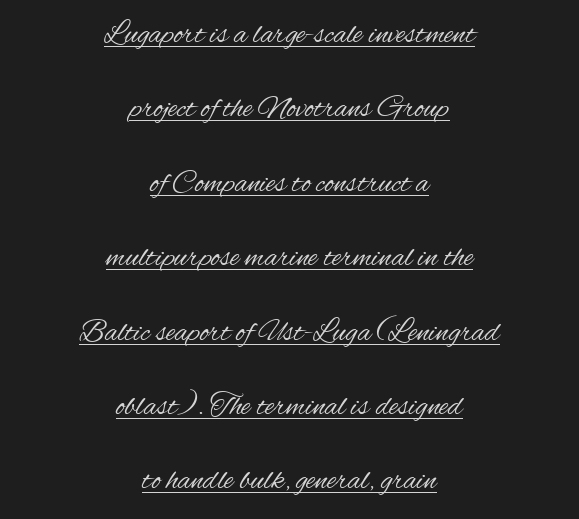
Weight: not bold — regular or lighter. No feet cap the strokes, marking this as sans-serif type. The block of text is sparse from top to bottom, with ample space between rows. These characters rest on top of a visible drawn line.
